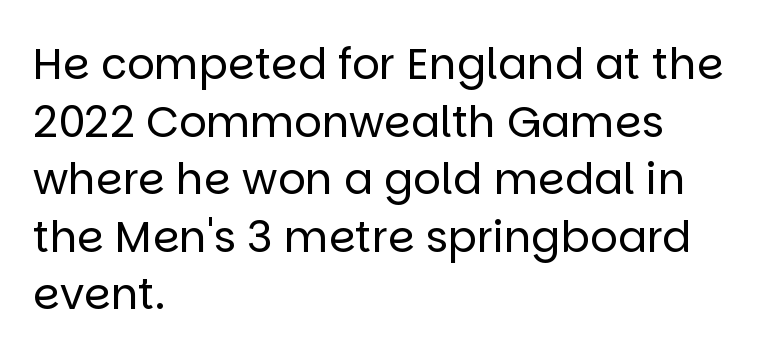
Q: Is the text bold? A: No.
Q: Is the text italic (slanted)? A: No, it is upright.
Q: Is the typeface a serif or a sans-serif typeface? A: Sans-serif.
Q: Is the text underlined? A: No.
Q: How is the paragraph aligned? A: Left-aligned.
Q: Is the spacing between letters normal or unusually wide? A: Normal.
Q: Is the spacing between lines tight, normal or loose? A: Normal.
Q: Width (condensed, normal, or wide)? A: Normal.
Q: Stroke contrast? A: Low.
Q: x-height? A: Large.
Q: Monospaced? A: No.
